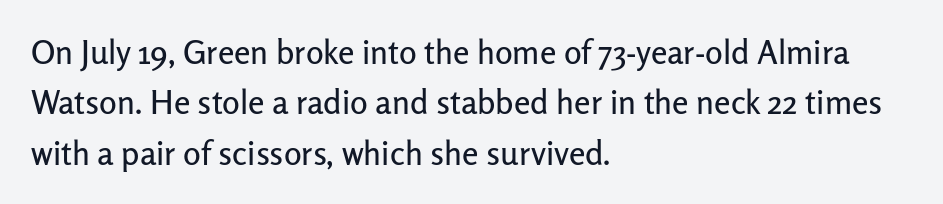
The rendering uses natural spacing where letterforms have individual widths. Honestly, there is no underline to notice here at all. Tracking here is standard; glyphs follow each other at the usual distance. The lettering stays uniformly vertical, giving the passage a roman look. Is there much room between lines? A standard amount, neither cramped nor airy. The lines in this sample share a left origin and differ only in where they stop.
